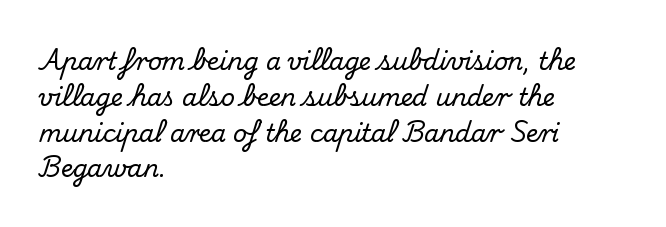
{"underline": "no", "align": "left", "line_spacing": "normal", "line_spacing_ratio": 1.49, "letter_spacing": "normal", "letter_spacing_em": 0.0, "glyph_px": 24}
